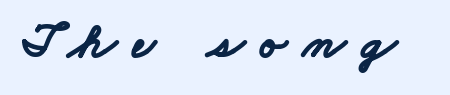
Q: Is the text bold? A: Yes.
Q: Is the typeface a serif or a sans-serif typeface? A: Sans-serif.
Q: Is the text underlined? A: No.
Q: Is the spacing between letters normal or unusually wide? A: Unusually wide.
Q: Width (condensed, normal, or wide)? A: Wide.
Q: Stroke contrast? A: Low.
Q: x-height? A: Small.
Q: Monospaced? A: No.
